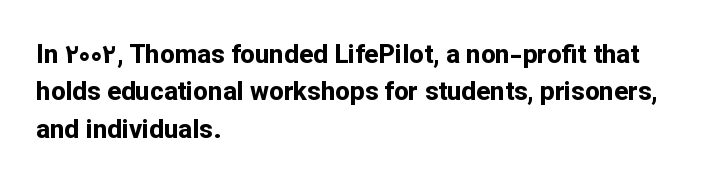
The image shows 26 px bold type, upright; set left-aligned, normal line spacing (1.44x), normal letter spacing, not underlined.
